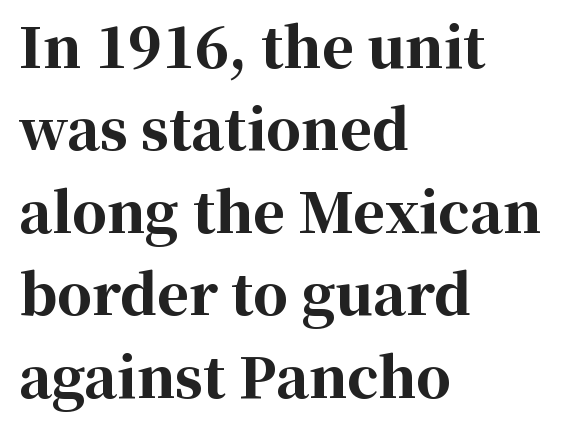
Q: Is the text bold? A: Yes.
Q: Is the text italic (slanted)? A: No, it is upright.
Q: Is the typeface a serif or a sans-serif typeface? A: Serif.
Q: Is the text underlined? A: No.
Q: How is the paragraph aligned? A: Left-aligned.
Q: Is the spacing between letters normal or unusually wide? A: Normal.
Q: Is the spacing between lines tight, normal or loose? A: Normal.
Q: Width (condensed, normal, or wide)? A: Normal.
Q: Stroke contrast? A: High.
Q: x-height? A: Medium.
Q: Monospaced? A: No.
